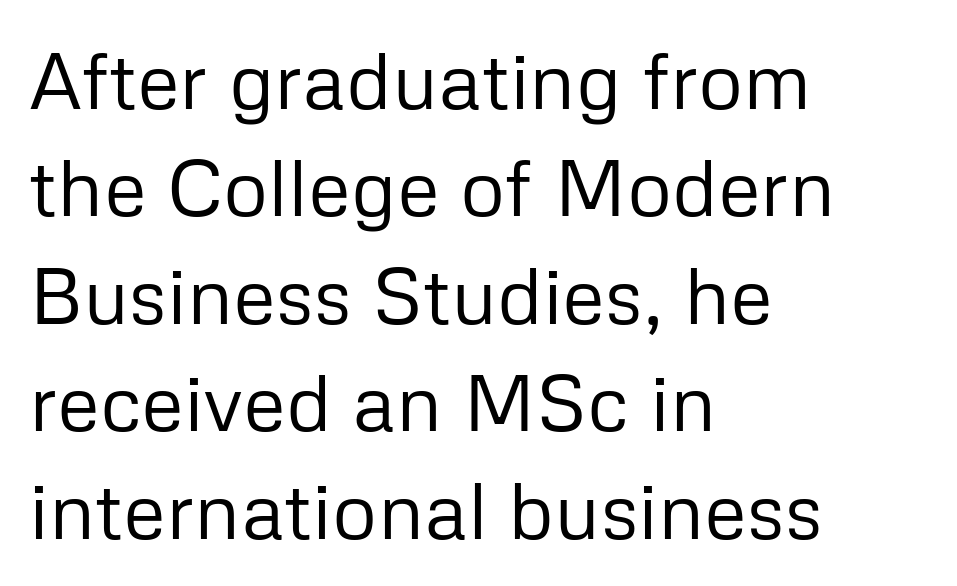
The image shows 79 px regular-weight sans-serif type, upright; set left-aligned, normal line spacing (1.36x), normal letter spacing, not underlined; low stroke contrast and a medium x-height.
